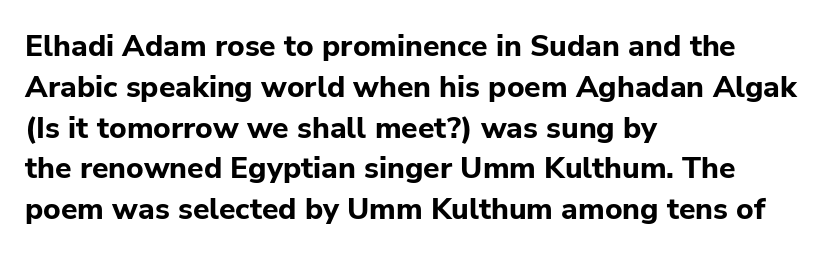
Q: Is the text bold? A: Yes.
Q: Is the text italic (slanted)? A: No, it is upright.
Q: Is the typeface a serif or a sans-serif typeface? A: Sans-serif.
Q: Is the text underlined? A: No.
Q: How is the paragraph aligned? A: Left-aligned.
Q: Is the spacing between letters normal or unusually wide? A: Normal.
Q: Is the spacing between lines tight, normal or loose? A: Normal.
Q: Width (condensed, normal, or wide)? A: Normal.
Q: Stroke contrast? A: Low.
Q: x-height? A: Medium.
Q: Monospaced? A: No.
